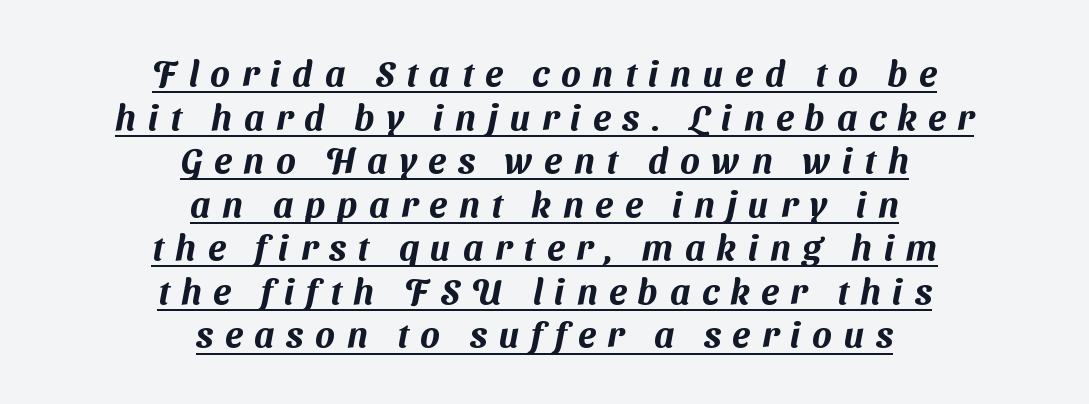
Q: Is the typeface a serif or a sans-serif typeface? A: Sans-serif.
Q: Is the text underlined? A: Yes.
Q: How is the paragraph aligned? A: Centered.
Q: Is the spacing between letters normal or unusually wide? A: Unusually wide.
Q: Width (condensed, normal, or wide)? A: Normal.
Q: Stroke contrast? A: Medium.
Q: x-height? A: Medium.
Q: Monospaced? A: No.
